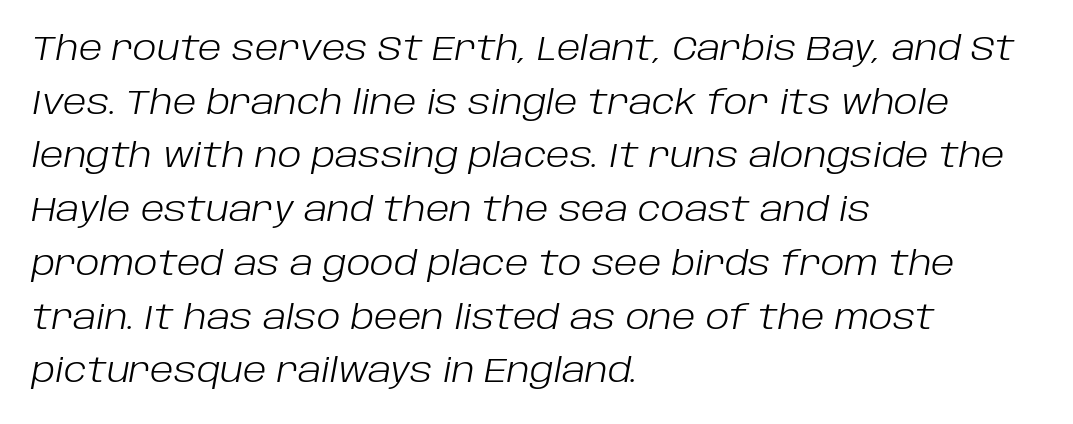
{"italic": "yes", "lean": "right", "slant_degrees": 10, "bold": "no", "weight": "light", "width": "normal", "stroke_contrast": "low", "x_height": "large", "monospaced": "no", "underline": "no", "align": "left", "line_spacing": "normal", "line_spacing_ratio": 1.58, "letter_spacing": "normal", "letter_spacing_em": 0.0, "glyph_px": 34}
